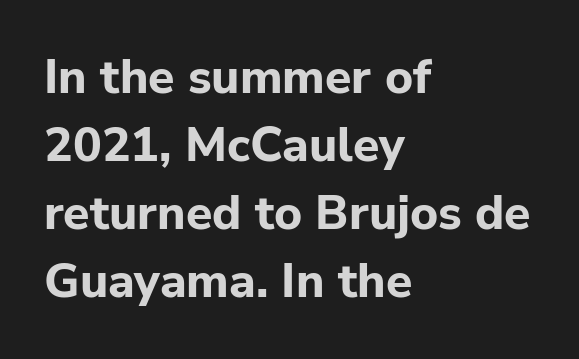
Q: Is the text bold? A: Yes.
Q: Is the text italic (slanted)? A: No, it is upright.
Q: Is the typeface a serif or a sans-serif typeface? A: Sans-serif.
Q: Is the text underlined? A: No.
Q: How is the paragraph aligned? A: Left-aligned.
Q: Is the spacing between letters normal or unusually wide? A: Normal.
Q: Is the spacing between lines tight, normal or loose? A: Normal.
Q: Width (condensed, normal, or wide)? A: Normal.
Q: Stroke contrast? A: Low.
Q: x-height? A: Medium.
Q: Monospaced? A: No.
